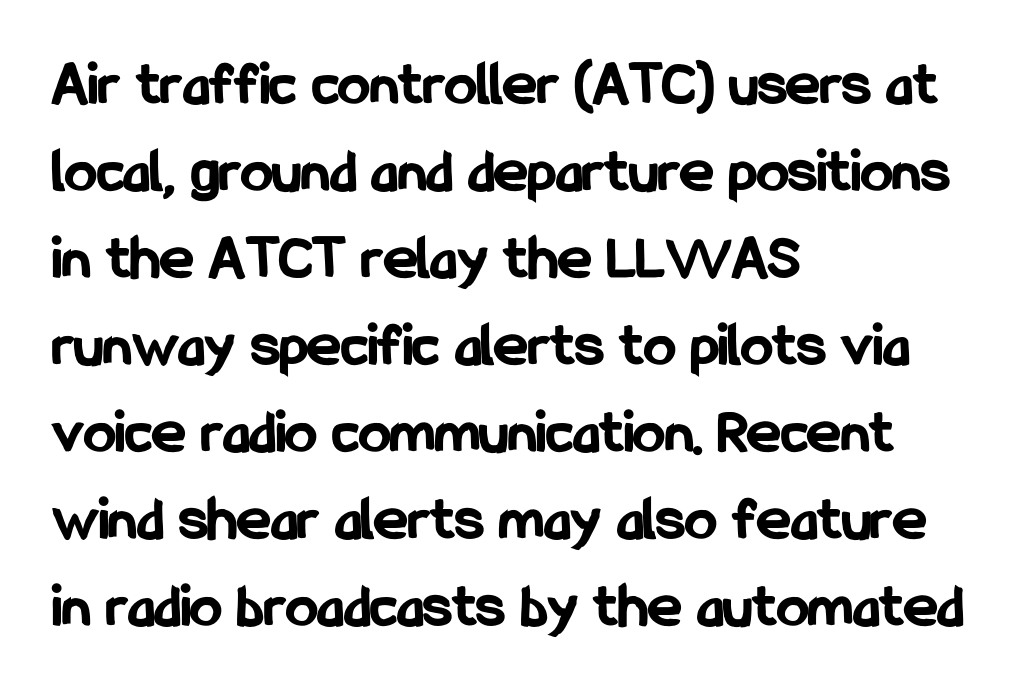
Q: Is the text bold? A: Yes.
Q: Is the text italic (slanted)? A: No, it is upright.
Q: Is the typeface a serif or a sans-serif typeface? A: Sans-serif.
Q: Is the text underlined? A: No.
Q: How is the paragraph aligned? A: Left-aligned.
Q: Is the spacing between letters normal or unusually wide? A: Normal.
Q: Is the spacing between lines tight, normal or loose? A: Normal.
Q: Width (condensed, normal, or wide)? A: Condensed.
Q: Stroke contrast? A: Low.
Q: x-height? A: Medium.
Q: Monospaced? A: No.
